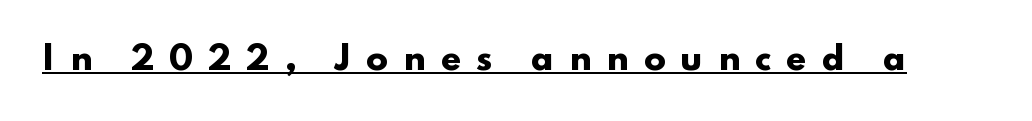
{"serif": "no", "italic": "no", "bold": "yes", "weight": "heavy", "width": "wide", "stroke_contrast": "low", "x_height": "small", "monospaced": "no", "underline": "yes", "letter_spacing": "wide", "letter_spacing_em": 0.46, "glyph_px": 32}
